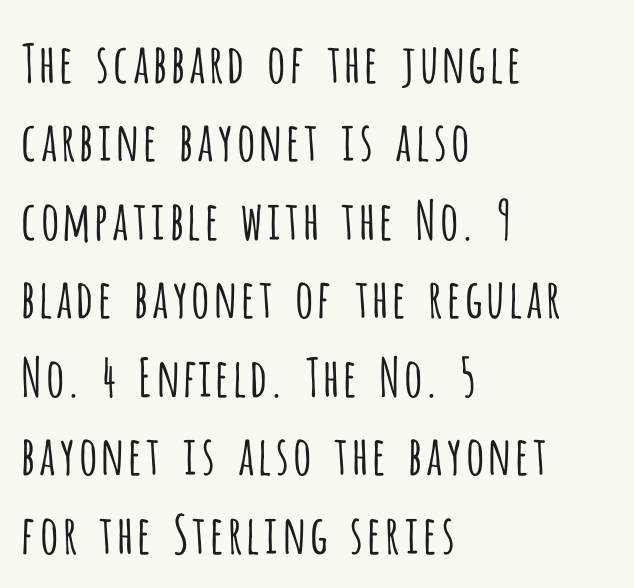
The image shows 53 px light, condensed sans-serif type, upright; set left-aligned, normal line spacing (1.48x), normal letter spacing, not underlined; low stroke contrast and a large x-height.
